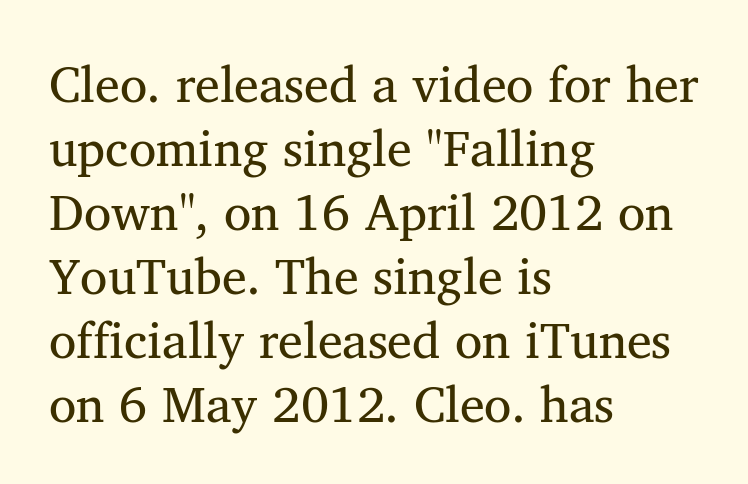
{"serif": "yes", "italic": "no", "bold": "no", "weight": "regular", "width": "normal", "stroke_contrast": "medium", "x_height": "medium", "monospaced": "no", "underline": "no", "align": "left", "line_spacing": "normal", "line_spacing_ratio": 1.28, "letter_spacing": "normal", "letter_spacing_em": 0.0, "glyph_px": 50}
